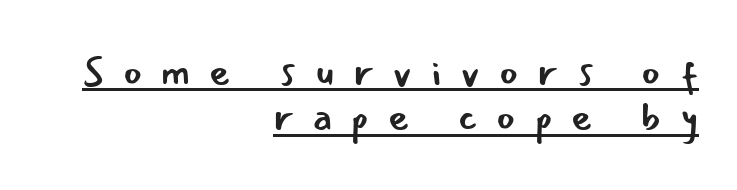
The image shows 41 px regular-weight sans-serif type, upright; set right-aligned, tight line spacing (1.1x), unusually wide letter spacing (+0.46 em), underlined; low stroke contrast and a small x-height.
